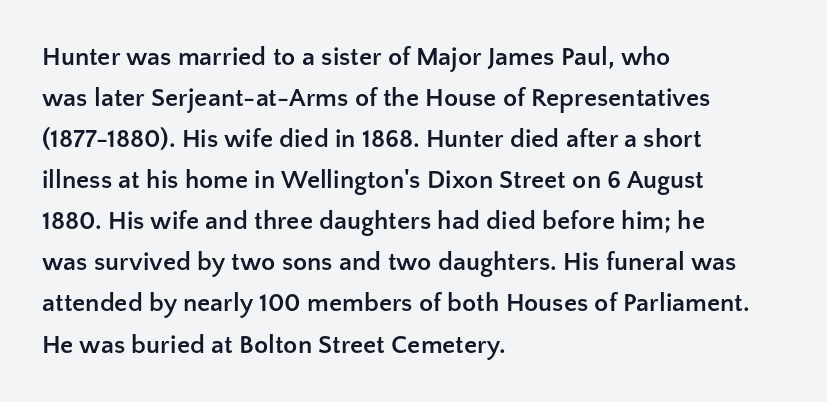
Standard letterfit; no display-style spreading of the glyphs. Compared with typical paragraphs, the rows here are spaced about the same. A bare baseline throughout the passage. Every stem runs plumb, perpendicular to the baseline. The typesetter chose a ragged-right arrangement here. The font is running at its bold setting.
